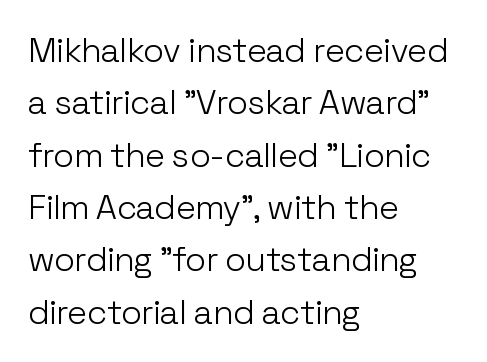
The image shows 34 px light sans-serif type, upright; set left-aligned, normal line spacing (1.54x), normal letter spacing, not underlined; low stroke contrast and a medium x-height.
